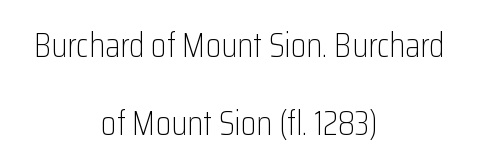
Regarding leading, the lines here are spaced well apart. Varying glyph widths throughout — classic text-font behaviour. Does the lettering tilt? It doesn't — this is upright. A student would call this center alignment; a typographer would say set centered. Weight: not bold — regular or lighter.
